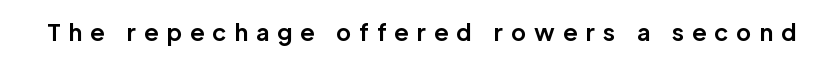
The image shows 23 px bold type, upright; set unusually wide letter spacing (+0.35 em), not underlined.
